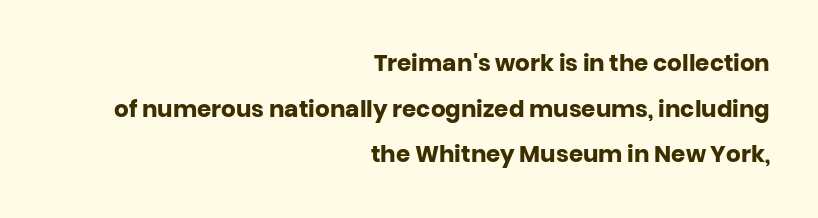
The image shows 23 px bold type, upright; set right-aligned, loose line spacing (1.98x), normal letter spacing, not underlined.
